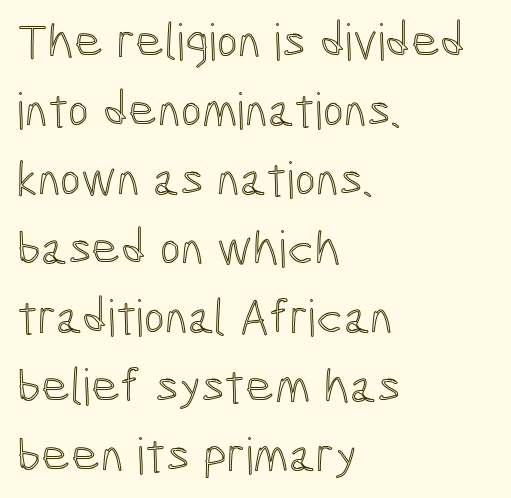
The image shows 50 px condensed type, upright; set left-aligned, normal line spacing (1.38x), normal letter spacing, not underlined; a medium x-height.
